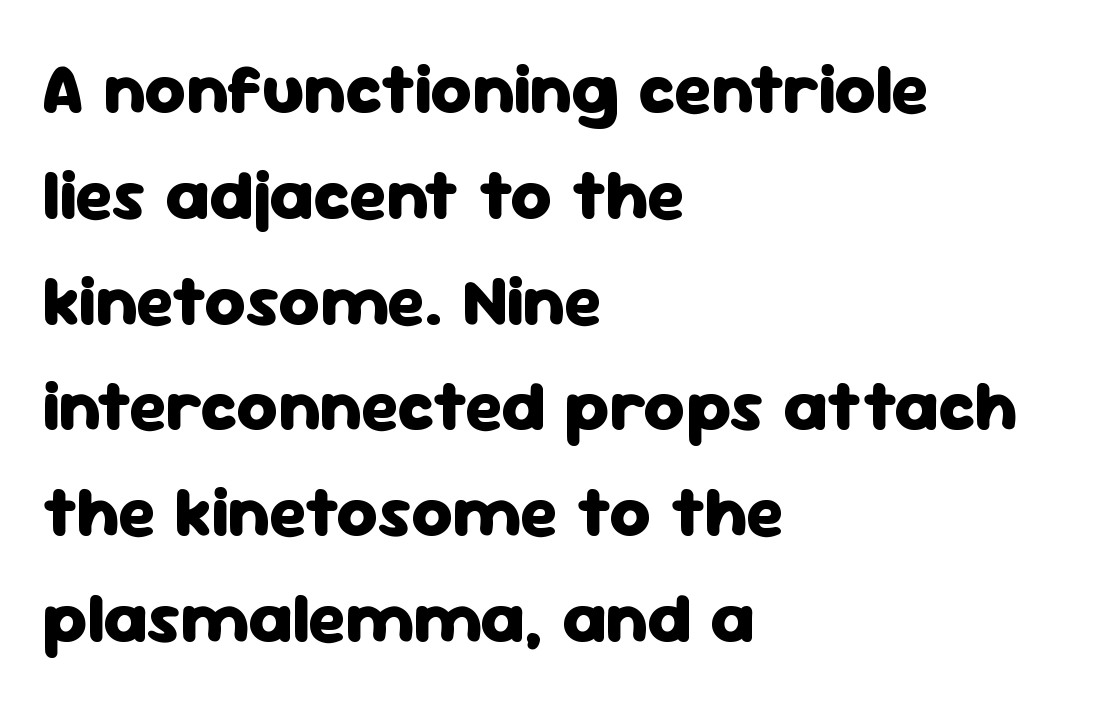
{"serif": "no", "italic": "no", "bold": "yes", "weight": "heavy", "width": "normal", "stroke_contrast": "low", "x_height": "medium", "monospaced": "no", "underline": "no", "align": "left", "line_spacing": "normal", "line_spacing_ratio": 1.49, "letter_spacing": "normal", "letter_spacing_em": 0.0, "glyph_px": 71}
